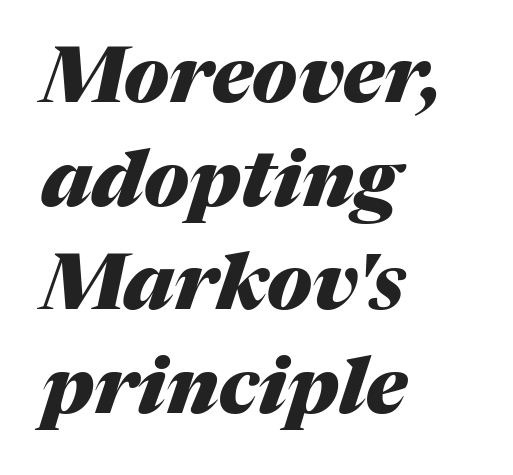
{"italic": "yes", "lean": "right", "slant_degrees": 17, "bold": "yes", "weight": "heavy", "width": "normal", "stroke_contrast": "medium", "x_height": "medium", "monospaced": "no", "underline": "no", "align": "left", "line_spacing": "normal", "line_spacing_ratio": 1.33, "letter_spacing": "normal", "letter_spacing_em": 0.0, "glyph_px": 78}
